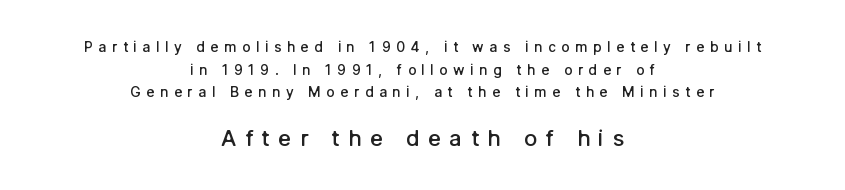
The image shows 22 px text type, upright; set centered, normal line spacing (1.62x), unusually wide letter spacing (+0.39 em), not underlined; the second (bottom) block is 1.57x larger.
